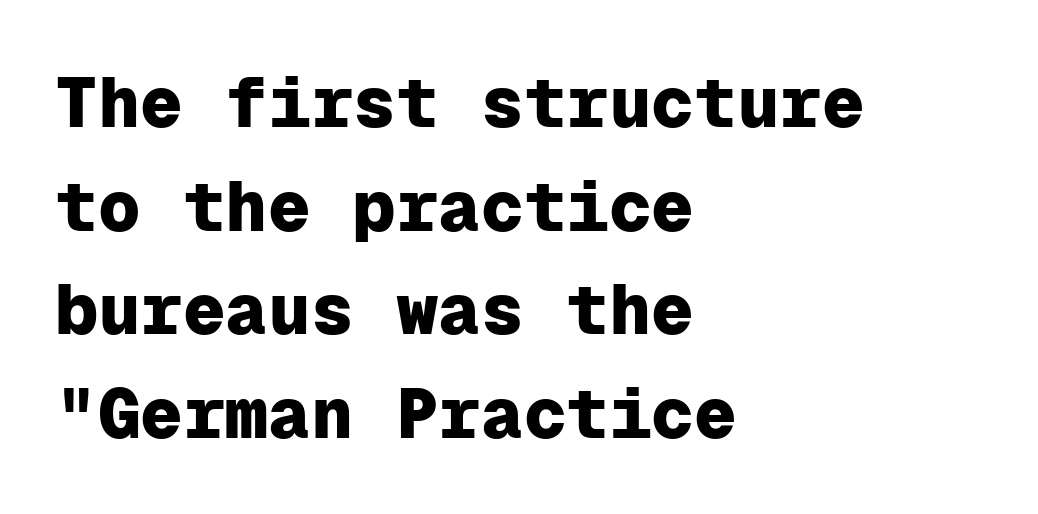
Q: Is the text bold? A: Yes.
Q: Is the text italic (slanted)? A: No, it is upright.
Q: Is the typeface a serif or a sans-serif typeface? A: Sans-serif.
Q: Is the text underlined? A: No.
Q: How is the paragraph aligned? A: Left-aligned.
Q: Is the spacing between letters normal or unusually wide? A: Normal.
Q: Is the spacing between lines tight, normal or loose? A: Normal.
Q: Width (condensed, normal, or wide)? A: Normal.
Q: Stroke contrast? A: Low.
Q: x-height? A: Medium.
Q: Monospaced? A: Yes.
